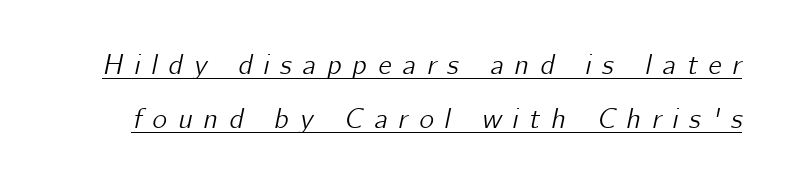
{"italic": "yes", "lean": "right", "slant_degrees": 12, "width": "normal", "stroke_contrast": "low", "x_height": "medium", "monospaced": "no", "underline": "yes", "line_spacing": "loose", "line_spacing_ratio": 1.94, "letter_spacing": "wide", "letter_spacing_em": 0.39, "glyph_px": 28}
